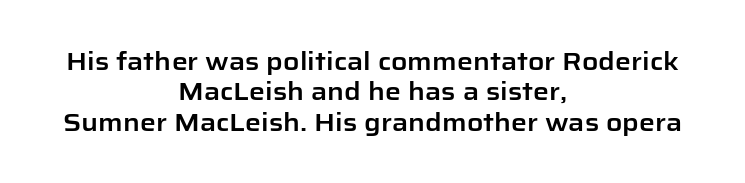
{"italic": "no", "underline": "no", "align": "center", "line_spacing_ratio": 1.22, "letter_spacing": "normal", "letter_spacing_em": 0.0, "glyph_px": 25}
